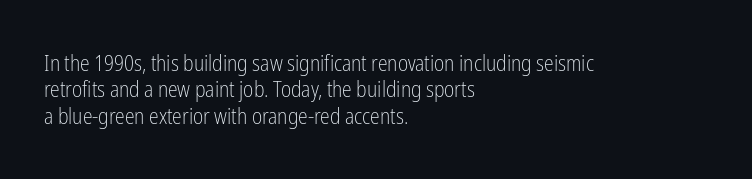
The image shows 22 px text type, upright; set left-aligned, line spacing 1.2x, normal letter spacing, not underlined.
